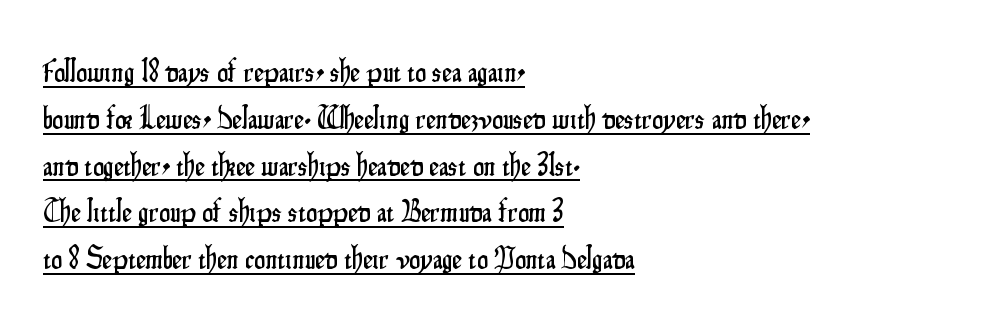
The image shows 31 px condensed sans-serif type, upright; set left-aligned, normal line spacing (1.51x), normal letter spacing, underlined; low stroke contrast and a small x-height.
